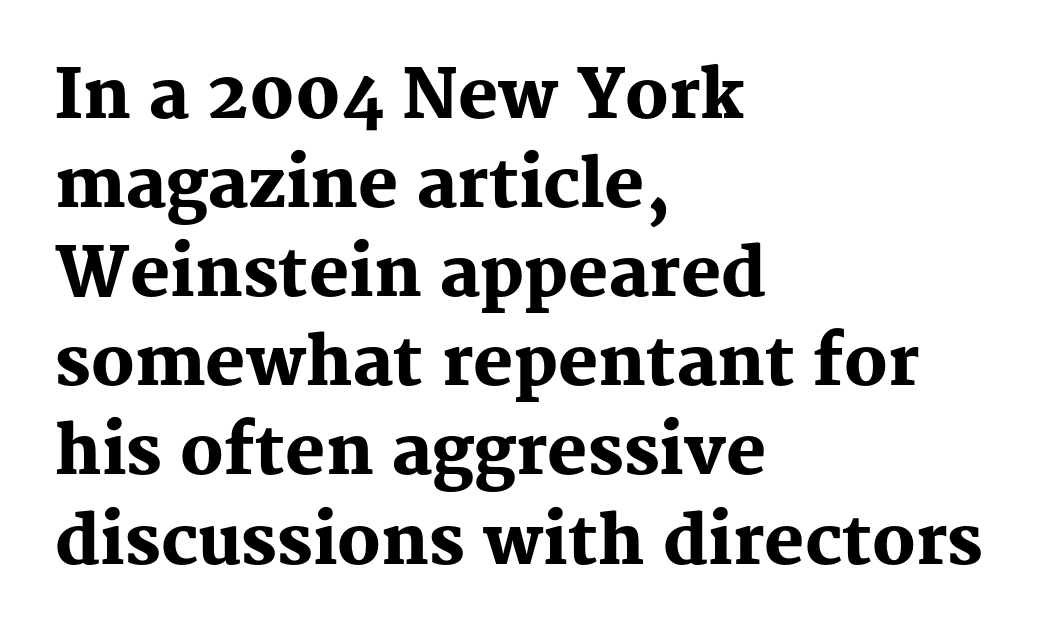
{"serif": "yes", "italic": "no", "bold": "yes", "weight": "heavy", "width": "normal", "stroke_contrast": "medium", "x_height": "medium", "monospaced": "no", "underline": "no", "align": "left", "line_spacing": "normal", "line_spacing_ratio": 1.33, "letter_spacing": "normal", "letter_spacing_em": 0.0, "glyph_px": 67}
